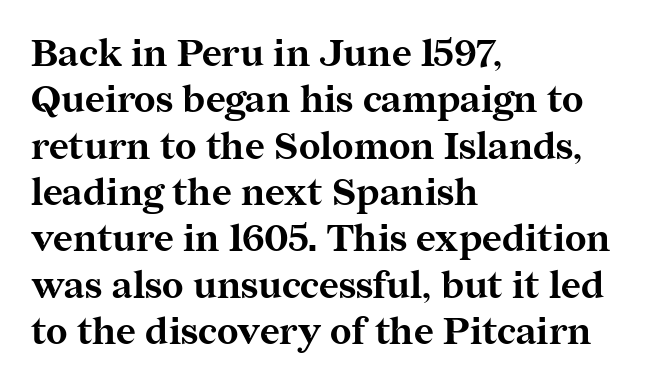
The image shows 38 px bold serif type, upright; set left-aligned, line spacing 1.22x, normal letter spacing, not underlined; medium stroke contrast and a medium x-height.
